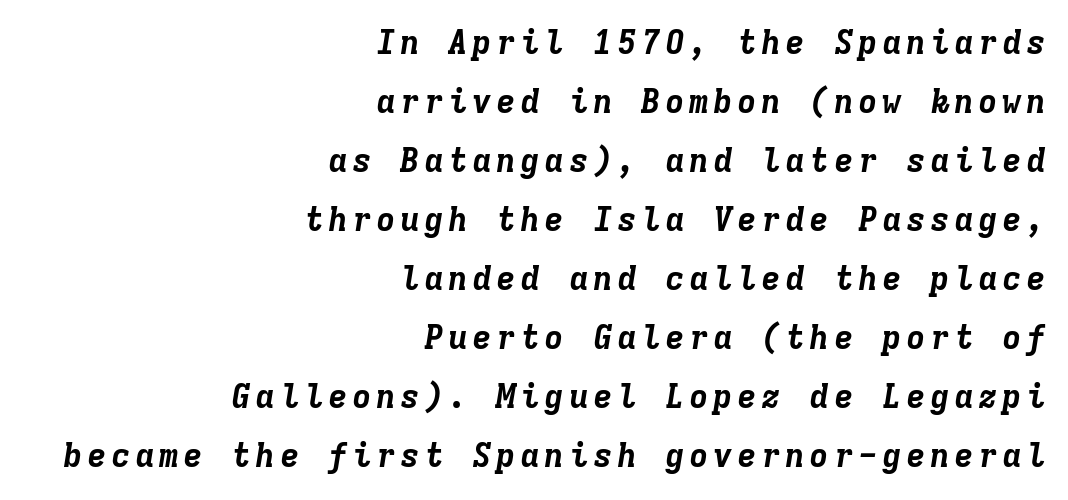
Q: Is the text bold? A: Yes.
Q: Is the text italic (slanted)? A: Yes, it leans right by about 9 degrees.
Q: Is the text underlined? A: No.
Q: How is the paragraph aligned? A: Right-aligned.
Q: Width (condensed, normal, or wide)? A: Normal.
Q: Stroke contrast? A: Low.
Q: x-height? A: Medium.
Q: Monospaced? A: Yes.
